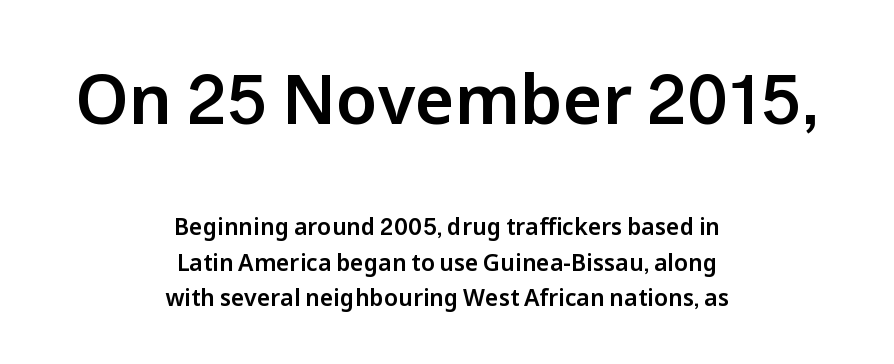
Q: Is the text italic (slanted)? A: No, it is upright.
Q: Is the typeface a serif or a sans-serif typeface? A: Sans-serif.
Q: Is the text underlined? A: No.
Q: How is the paragraph aligned? A: Centered.
Q: Is the spacing between letters normal or unusually wide? A: Normal.
Q: Is the spacing between lines tight, normal or loose? A: Normal.
Q: Which block of text is set in a larger size, the first (top) or the second (bottom)? A: The first (top) one.
Q: Width (condensed, normal, or wide)? A: Normal.
Q: Stroke contrast? A: Low.
Q: x-height? A: Medium.
Q: Monospaced? A: No.
